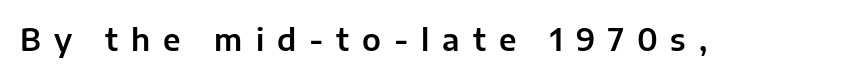
The image shows 30 px sans-serif type, upright; set unusually wide letter spacing (+0.43 em), not underlined; low stroke contrast and a medium x-height.
